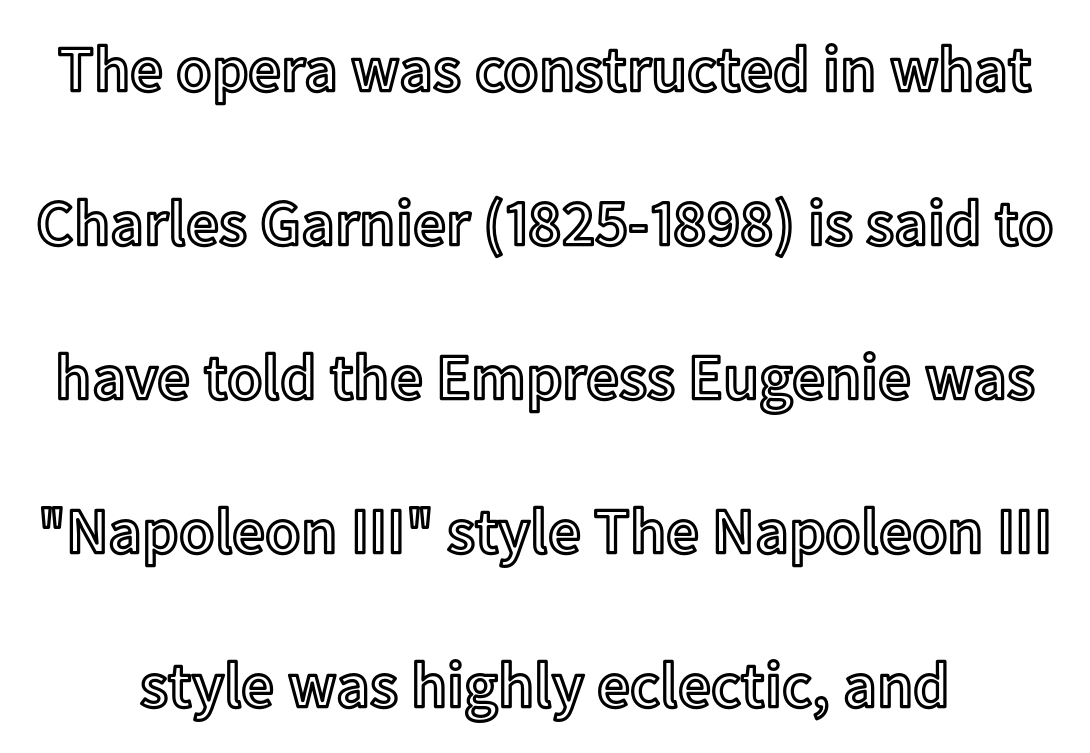
It's the straight-up-and-down kind of type. The block of text is sparse from top to bottom, with ample space between rows. Lines of text with bare space underneath. These lines are rendered in a variable-pitch font. The tracking reads as untouched default to a designer's eye.
